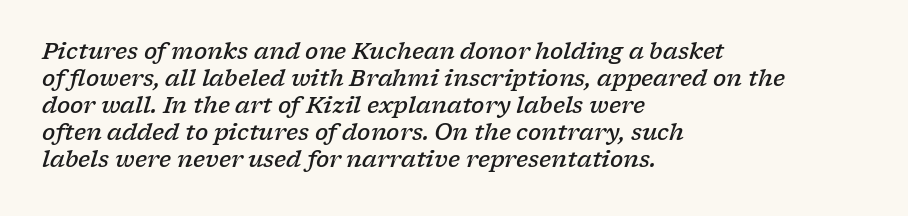
Descender tails drop into unmarked territory. The lettering tilts uniformly, giving the passage an italic look. In terms of weight, the rendering is demibold, just under bold. Is the letter spacing exaggerated? No — it looks like the ordinary default. Left-aligned paragraph, ragged on the right.
